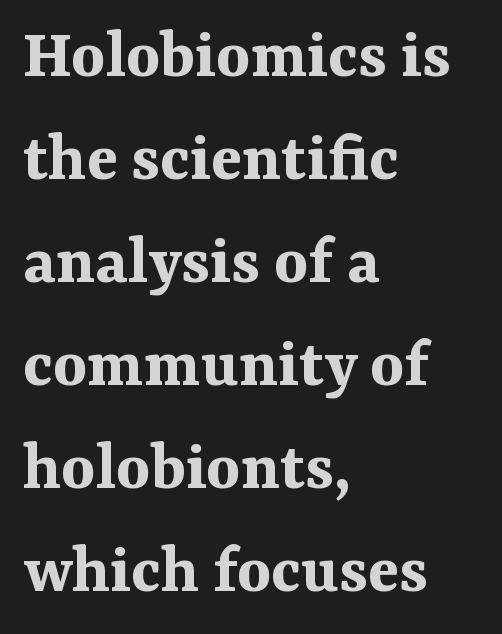
Q: Is the text bold? A: Yes.
Q: Is the text italic (slanted)? A: No, it is upright.
Q: Is the typeface a serif or a sans-serif typeface? A: Serif.
Q: Is the text underlined? A: No.
Q: How is the paragraph aligned? A: Left-aligned.
Q: Is the spacing between letters normal or unusually wide? A: Normal.
Q: Is the spacing between lines tight, normal or loose? A: Normal.
Q: Width (condensed, normal, or wide)? A: Normal.
Q: Stroke contrast? A: Medium.
Q: x-height? A: Medium.
Q: Monospaced? A: No.
